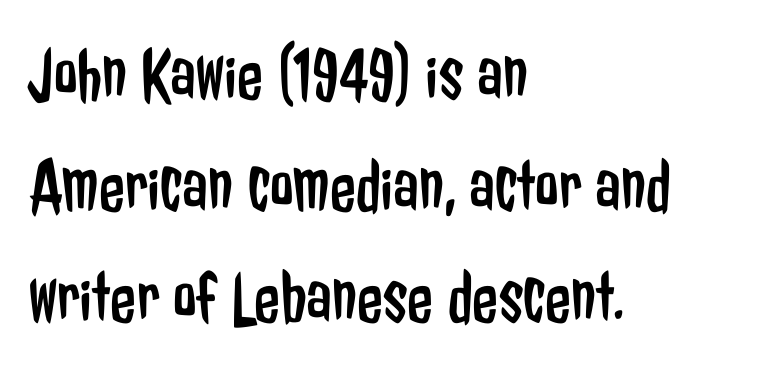
{"serif": "no", "italic": "no", "bold": "no", "weight": "regular", "width": "condensed", "stroke_contrast": "low", "x_height": "medium", "monospaced": "no", "underline": "no", "align": "left", "line_spacing": "normal", "line_spacing_ratio": 1.49, "letter_spacing": "normal", "letter_spacing_em": 0.0, "glyph_px": 75}
